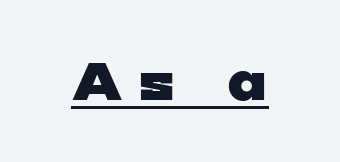
The image shows 53 px wide sans-serif type; set unusually wide letter spacing (+0.29 em), underlined; low stroke contrast and a medium x-height.
